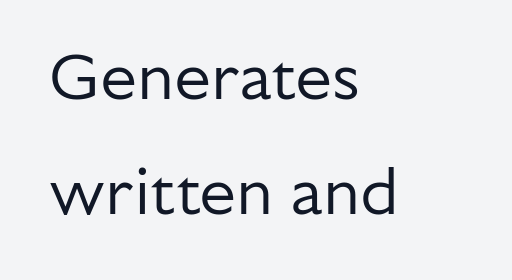
{"serif": "no", "italic": "no", "bold": "no", "weight": "regular", "width": "normal", "stroke_contrast": "low", "x_height": "medium", "monospaced": "no", "underline": "no", "align": "left", "line_spacing_ratio": 1.74, "letter_spacing": "normal", "letter_spacing_em": 0.0, "glyph_px": 66}
